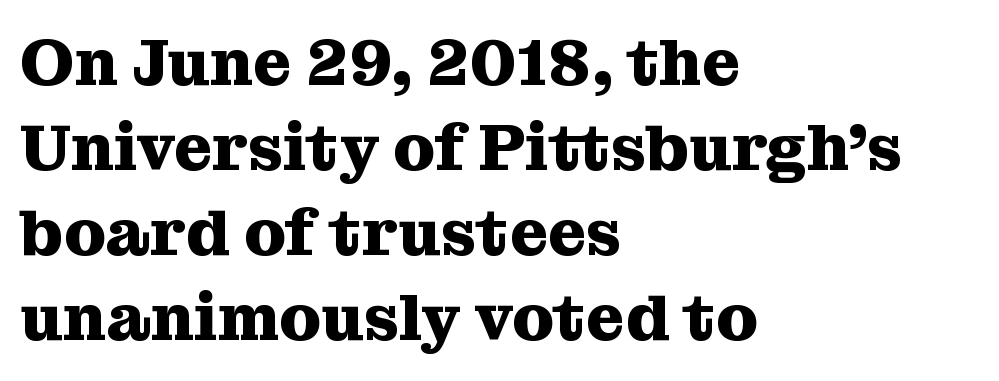
The gaps between neighbouring characters are ordinary and unremarkable. Decoration check: the copy has no underline. The specimen reads as upright at a glance. The rendering uses natural spacing where letterforms have individual widths.
